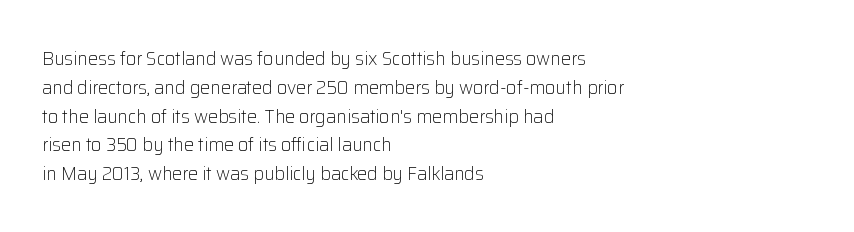
Vertical strokes here are truly vertical. The typesetting does not lean heavy: it is not bold. These lines keep a tight, regular rhythm from letter to letter. Anything drawn beneath the words? Only blank space. The designer left line spacing at the default. Caption: multi-line text, flush left, ragged right.
